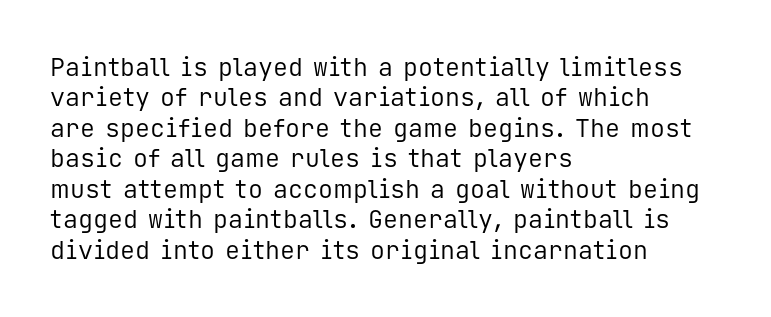
The image shows 25 px text type, upright; set left-aligned, line spacing 1.22x, normal letter spacing, not underlined.
